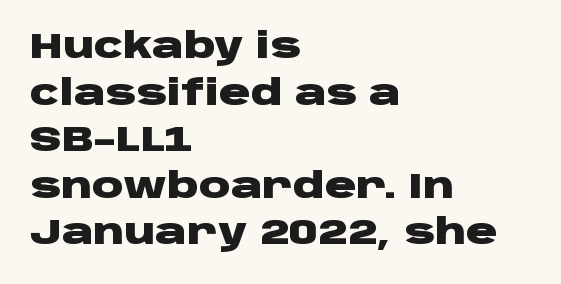
Q: Is the text bold? A: Yes.
Q: Is the text italic (slanted)? A: No, it is upright.
Q: Is the typeface a serif or a sans-serif typeface? A: Sans-serif.
Q: Is the text underlined? A: No.
Q: How is the paragraph aligned? A: Left-aligned.
Q: Is the spacing between letters normal or unusually wide? A: Normal.
Q: Is the spacing between lines tight, normal or loose? A: Normal.
Q: Width (condensed, normal, or wide)? A: Wide.
Q: Stroke contrast? A: Low.
Q: x-height? A: Large.
Q: Monospaced? A: No.
